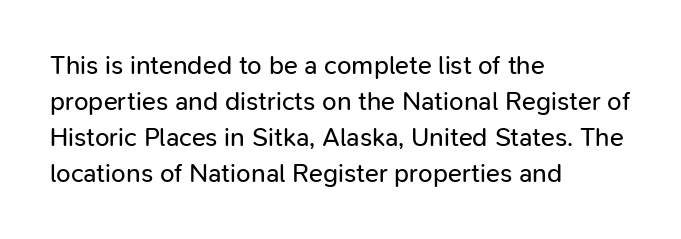
The image shows 26 px text type, upright; set left-aligned, normal line spacing (1.38x), normal letter spacing, not underlined.
